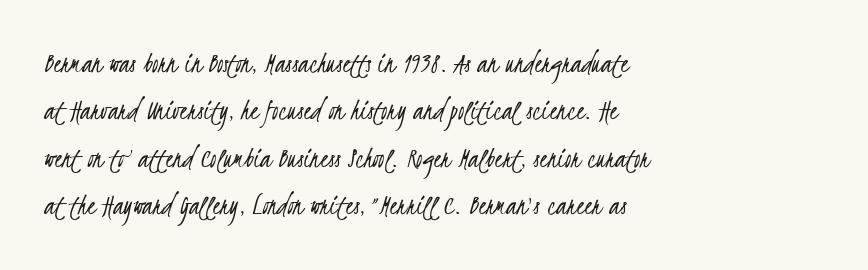
The letters advance in unequal steps, a hallmark of proportional type. No extra ink here — the face is not bold. In terms of letterspacing, this is plain default setting. Regarding serifs, this sample does without them. Reading down the column, the eye jumps a familiar distance to each next line. A clean baseline with only descenders dipping below it.
